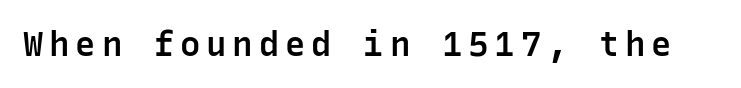
The image shows 34 px semibold sans-serif type, upright, monospaced; set not underlined; low stroke contrast and a medium x-height.
